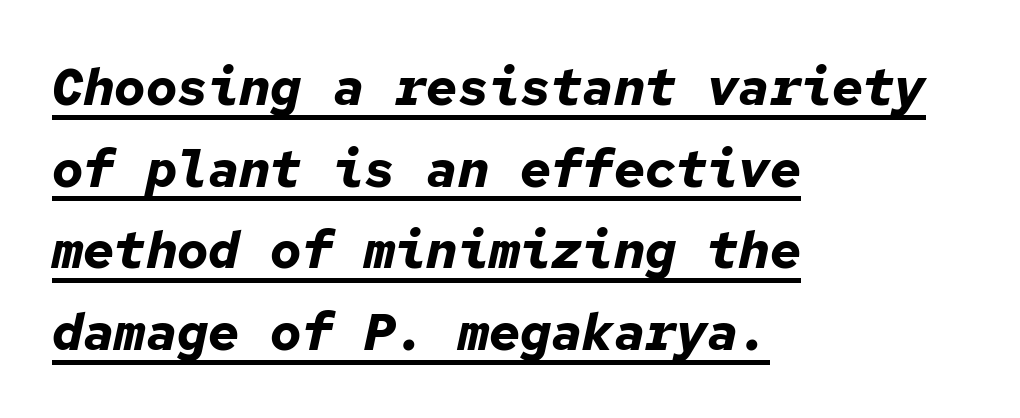
{"italic": "yes", "lean": "right", "slant_degrees": 12, "bold": "yes", "weight": "bold", "width": "normal", "stroke_contrast": "low", "x_height": "medium", "monospaced": "yes", "underline": "yes", "align": "left", "line_spacing": "normal", "line_spacing_ratio": 1.57, "letter_spacing": "normal", "letter_spacing_em": 0.0, "glyph_px": 52}
